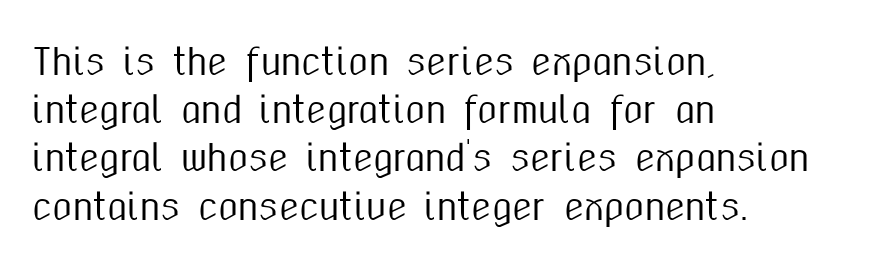
Q: Is the text italic (slanted)? A: No, it is upright.
Q: Is the typeface a serif or a sans-serif typeface? A: Sans-serif.
Q: Is the text underlined? A: No.
Q: How is the paragraph aligned? A: Left-aligned.
Q: Is the spacing between letters normal or unusually wide? A: Normal.
Q: Is the spacing between lines tight, normal or loose? A: Normal.
Q: Width (condensed, normal, or wide)? A: Condensed.
Q: Stroke contrast? A: Medium.
Q: x-height? A: Medium.
Q: Monospaced? A: No.
